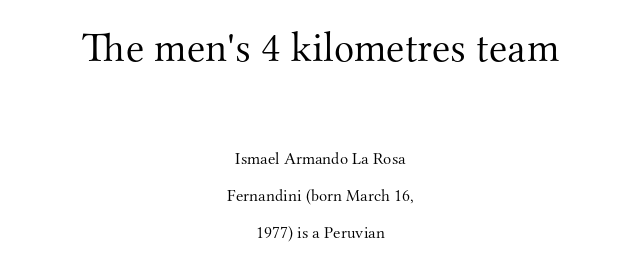
The image shows 42 px light serif type, upright; set centered, loose line spacing (2.18x), normal letter spacing, not underlined; the first (top) block is 2.47x larger; medium stroke contrast and a small x-height.
